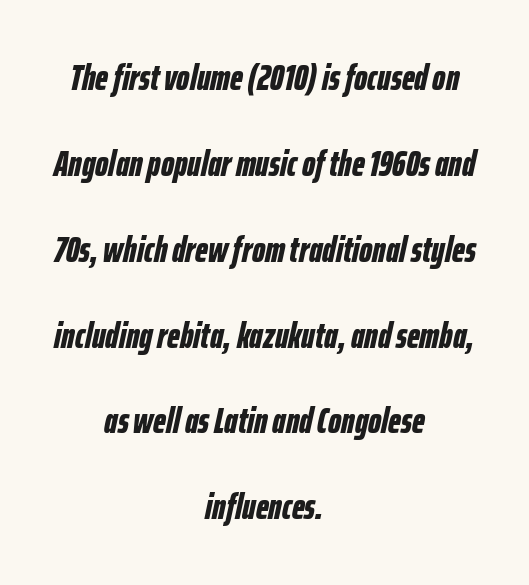
Quick note: italic. Anything drawn beneath the words? Only blank space. The whitespace from short lines is split evenly between both sides. This sample has the flowing, uneven cadence of proportional lettering.
